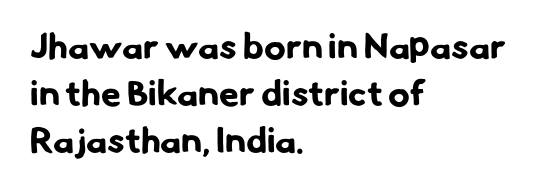
The image shows 36 px bold sans-serif type; set left-aligned, normal line spacing (1.31x), normal letter spacing, not underlined; low stroke contrast and a small x-height.
